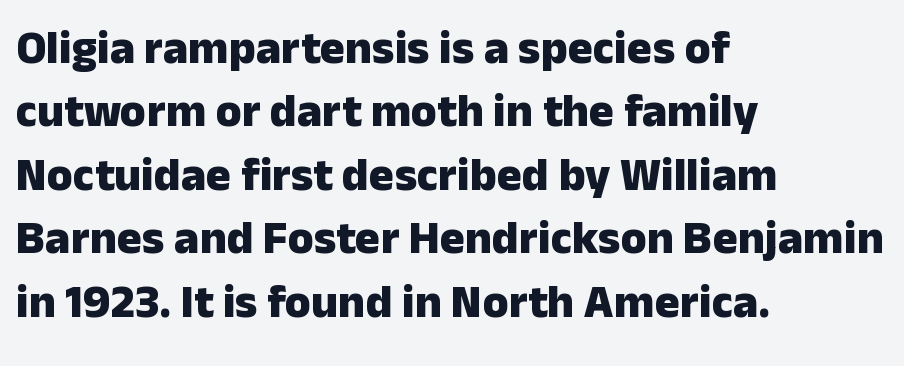
The image shows 47 px heavy sans-serif type, upright; set left-aligned, normal line spacing (1.35x), normal letter spacing, not underlined; low stroke contrast and a medium x-height.
